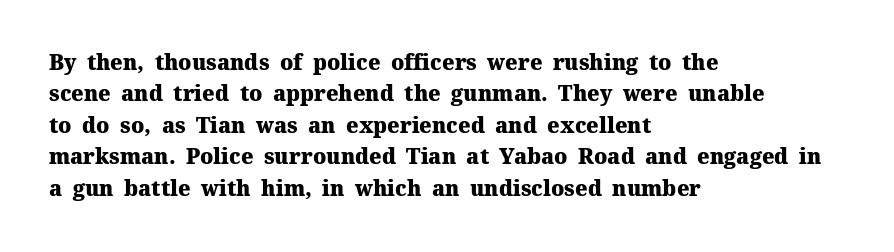
{"italic": "no", "bold": "yes", "underline": "no", "align": "left", "line_spacing": "normal", "line_spacing_ratio": 1.5, "letter_spacing": "normal", "letter_spacing_em": 0.0, "glyph_px": 21}
